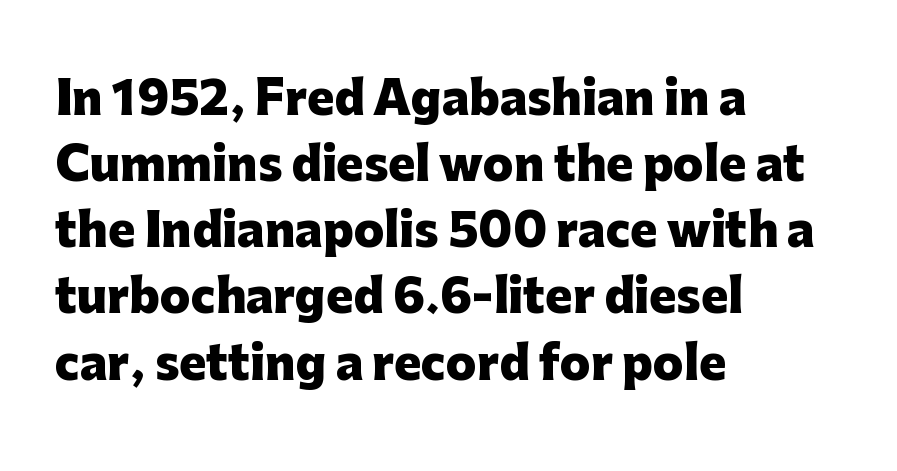
The image shows 45 px heavy sans-serif type, upright; set left-aligned, normal line spacing (1.47x), normal letter spacing, not underlined; low stroke contrast and a medium x-height.
